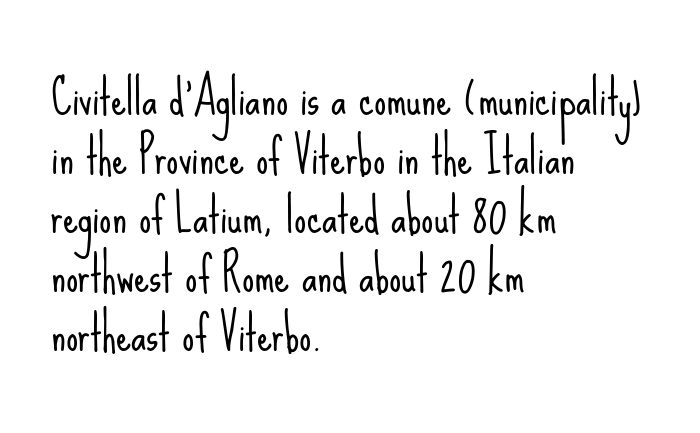
The image shows 48 px light, condensed sans-serif type, upright; set left-aligned, line spacing 1.23x, normal letter spacing, not underlined; low stroke contrast and a small x-height.
